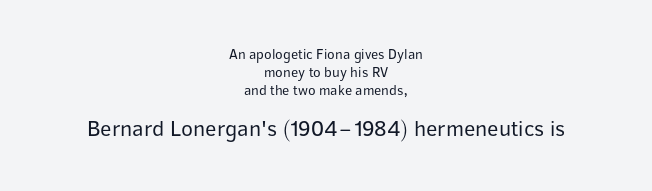
Does extra space separate the letters? No, they use regular spacing. The zone under the glyphs is completely vacant. Rendered with straight, roman letterforms. Here the second block reads like a headline and the first like body copy. The letters look calm and open, with moderate or lighter stems.
